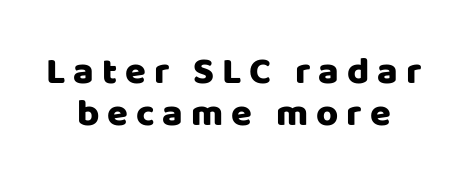
Q: Is the text italic (slanted)? A: No, it is upright.
Q: Is the typeface a serif or a sans-serif typeface? A: Sans-serif.
Q: Is the text underlined? A: No.
Q: How is the paragraph aligned? A: Centered.
Q: Is the spacing between letters normal or unusually wide? A: Unusually wide.
Q: Is the spacing between lines tight, normal or loose? A: Tight.
Q: Width (condensed, normal, or wide)? A: Normal.
Q: Stroke contrast? A: Low.
Q: x-height? A: Large.
Q: Monospaced? A: No.
